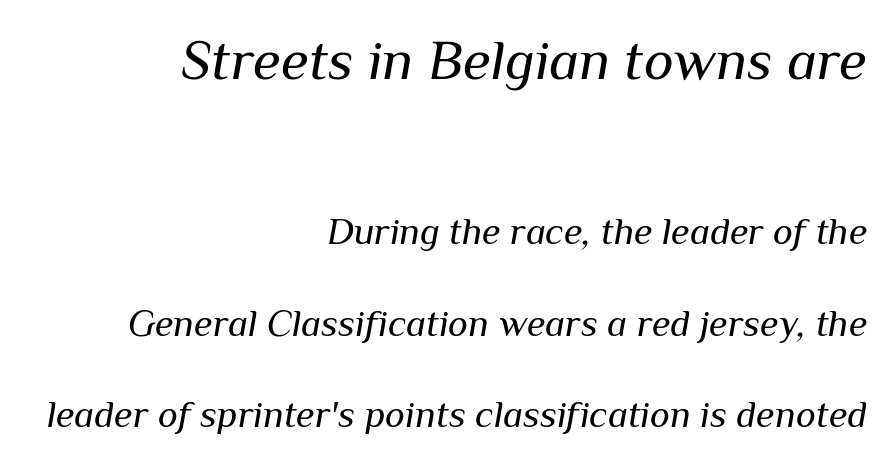
{"italic": "yes", "lean": "right", "slant_degrees": 10, "bold": "no", "weight": "regular", "width": "normal", "stroke_contrast": "medium", "x_height": "medium", "monospaced": "no", "underline": "no", "align": "right", "line_spacing": "loose", "line_spacing_ratio": 2.4, "letter_spacing": "normal", "letter_spacing_em": 0.0, "larger_block": "first", "size_ratio": 1.5, "glyph_px": 57}
